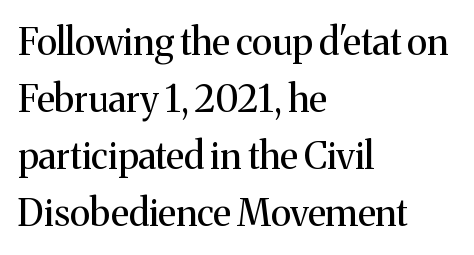
Is the block centered? No — it sits flush against the left margin. Observe the ordinary spacing: letters are neighbours, not strangers. It's the straight-up-and-down kind of type. Compared with a typical body face, this is equally light or lighter still.
